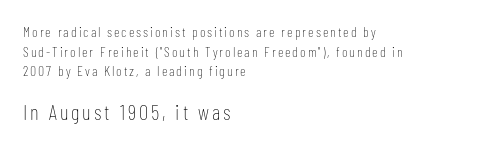
{"italic": "no", "bold": "no", "underline": "no", "align": "left", "line_spacing": "normal", "line_spacing_ratio": 1.4, "larger_block": "second", "size_ratio": 1.5, "glyph_px": 21}
